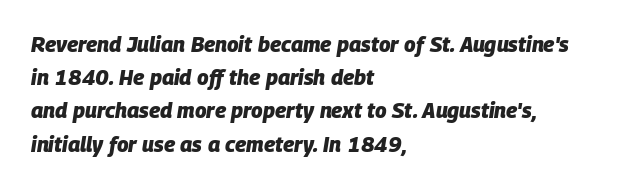
{"italic": "yes", "lean": "right", "slant_degrees": 9, "bold": "yes", "underline": "no", "align": "left", "line_spacing": "normal", "line_spacing_ratio": 1.58, "letter_spacing": "normal", "letter_spacing_em": 0.0, "glyph_px": 21}
